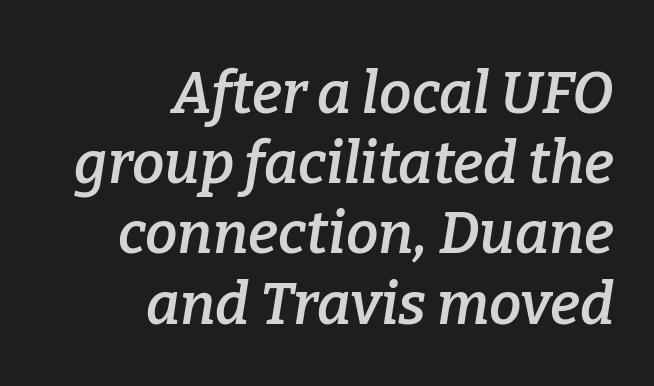
The image shows 58 px semibold serif type, italic (leaning right); set right-aligned, line spacing 1.21x, normal letter spacing, not underlined; low stroke contrast and a medium x-height.
